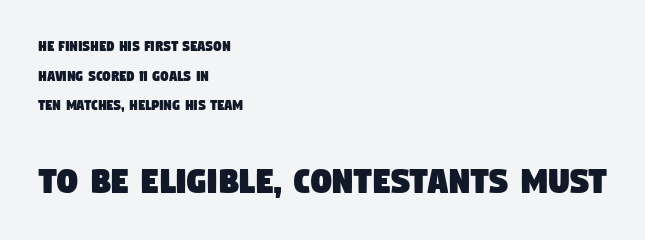
You can tell from the bare stems that sans-serif type was used. Inter-character spacing is left at the font's built-in metrics. Proportional: the letters do not fall into vertical columns. These lines are set flush left with a ragged right edge. The block sitting lower on the canvas is the one with enlarged characters.
